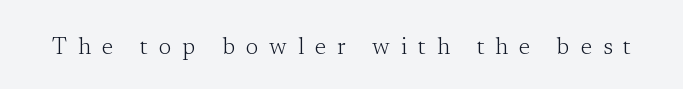
{"italic": "no", "bold": "no", "underline": "no", "letter_spacing": "wide", "letter_spacing_em": 0.47, "glyph_px": 23}
